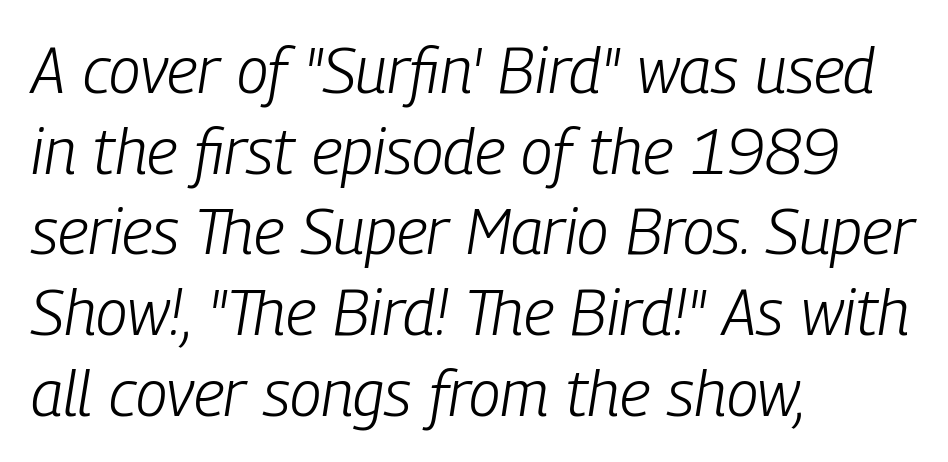
{"italic": "yes", "lean": "right", "slant_degrees": 9, "bold": "no", "weight": "light", "width": "condensed", "stroke_contrast": "low", "x_height": "medium", "monospaced": "no", "underline": "no", "align": "left", "line_spacing": "normal", "line_spacing_ratio": 1.26, "letter_spacing": "normal", "letter_spacing_em": 0.0, "glyph_px": 64}
